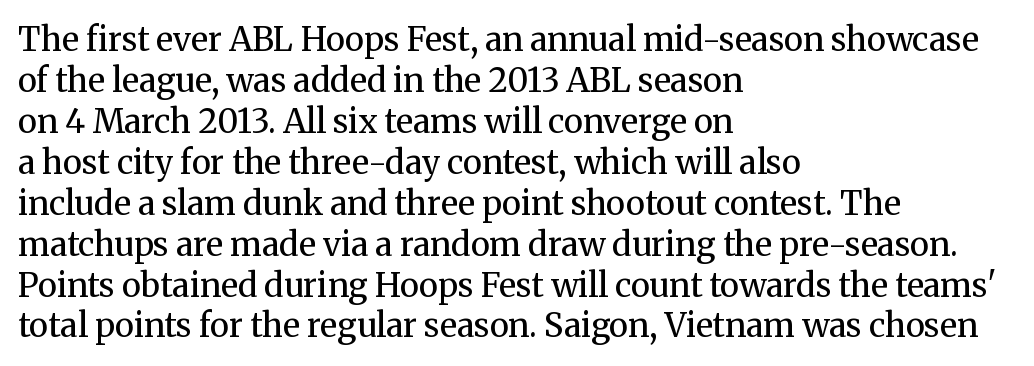
Q: Is the text bold? A: No.
Q: Is the text italic (slanted)? A: No, it is upright.
Q: Is the typeface a serif or a sans-serif typeface? A: Serif.
Q: Is the text underlined? A: No.
Q: How is the paragraph aligned? A: Left-aligned.
Q: Is the spacing between letters normal or unusually wide? A: Normal.
Q: Width (condensed, normal, or wide)? A: Normal.
Q: Stroke contrast? A: Medium.
Q: x-height? A: Medium.
Q: Monospaced? A: No.
